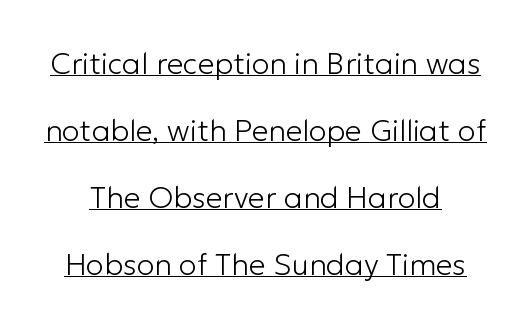
Italic? Not at all — the glyphs are vertical. The type is set solid horizontally, with unmodified tracking. Baseline-to-baseline distance is far greater than the letter height. A sans-serif font was chosen for this passage.
